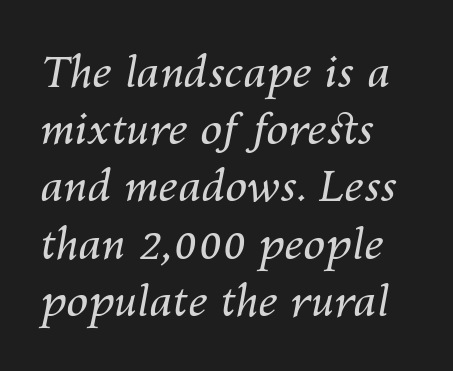
The image shows 44 px regular-weight type, italic (leaning right); set left-aligned, normal line spacing (1.3x), normal letter spacing, not underlined; medium stroke contrast and a medium x-height.
